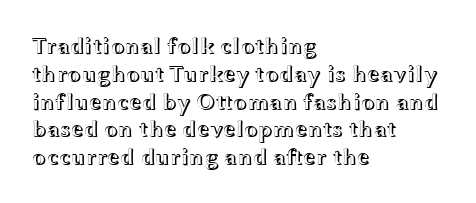
Here the glyphs are tracked normally, forming tight word shapes. The specimen omits any rule beneath the text block's lines. Vertical strokes here are truly vertical. The lines in this sample share a left origin and differ only in where they stop.
